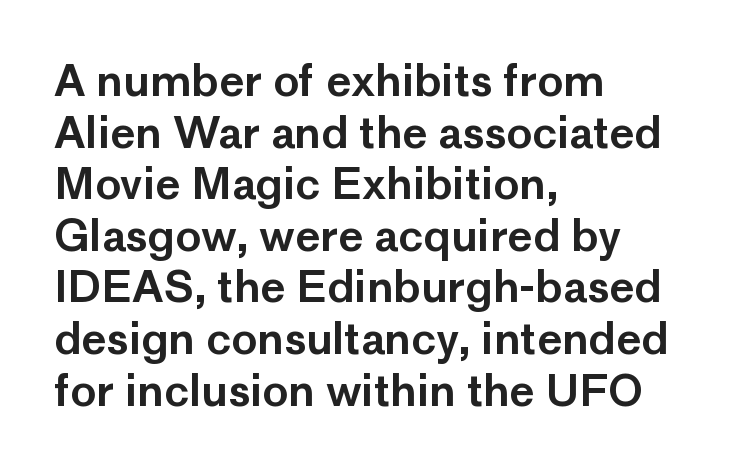
The image shows 43 px sans-serif type, upright; set left-aligned, line spacing 1.2x, normal letter spacing, not underlined; low stroke contrast and a medium x-height.
